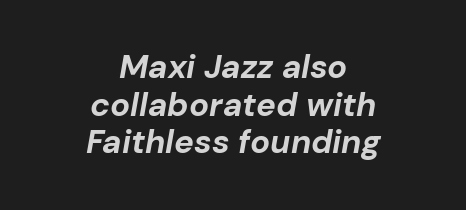
The rag falls on both sides of this text block equally. Any mark beneath the type? The region is blank. The specimen reads as italic at a glance. Here the designer chose a conventional face with non-uniform glyph widths. Default kerning and tracking; the words read as compact shapes.
